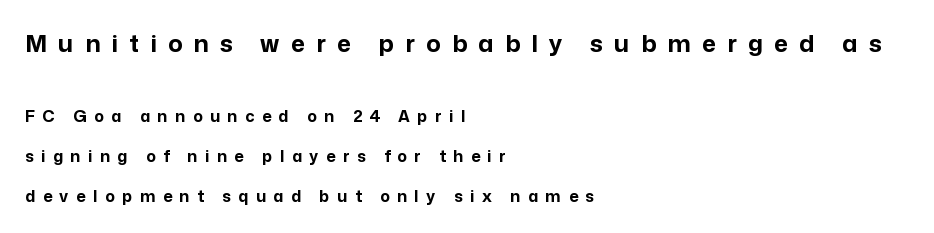
Q: Is the text bold? A: Yes.
Q: Is the text italic (slanted)? A: No, it is upright.
Q: Is the text underlined? A: No.
Q: How is the paragraph aligned? A: Left-aligned.
Q: Is the spacing between letters normal or unusually wide? A: Unusually wide.
Q: Is the spacing between lines tight, normal or loose? A: Loose.
Q: Which block of text is set in a larger size, the first (top) or the second (bottom)? A: The first (top) one.
